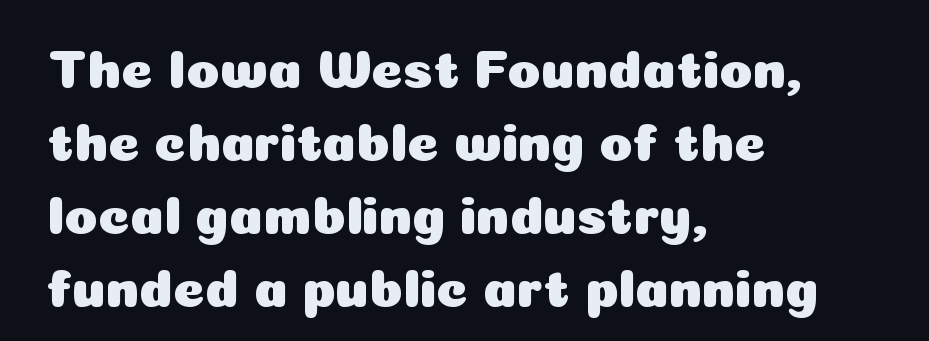
The image shows 54 px sans-serif type, upright; set left-aligned, normal line spacing (1.35x), normal letter spacing, not underlined; low stroke contrast and a medium x-height.
